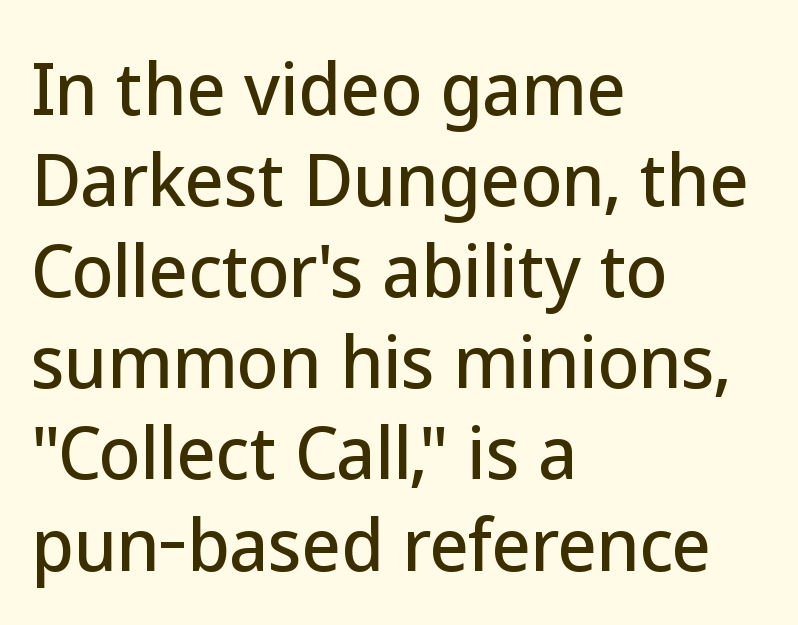
{"serif": "no", "italic": "no", "width": "normal", "stroke_contrast": "low", "x_height": "medium", "monospaced": "no", "underline": "no", "align": "left", "line_spacing": "normal", "line_spacing_ratio": 1.34, "letter_spacing": "normal", "letter_spacing_em": 0.0, "glyph_px": 68}
